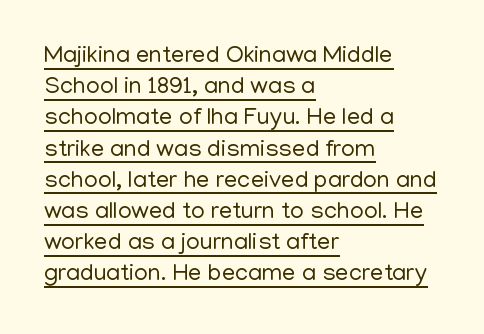
Q: Is the text bold? A: No.
Q: Is the text italic (slanted)? A: No, it is upright.
Q: Is the text underlined? A: Yes.
Q: How is the paragraph aligned? A: Left-aligned.
Q: Is the spacing between letters normal or unusually wide? A: Normal.
Q: Is the spacing between lines tight, normal or loose? A: Normal.
